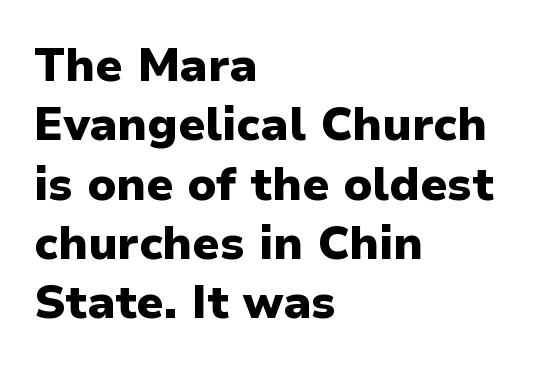
Q: Is the text bold? A: Yes.
Q: Is the text italic (slanted)? A: No, it is upright.
Q: Is the typeface a serif or a sans-serif typeface? A: Sans-serif.
Q: Is the text underlined? A: No.
Q: How is the paragraph aligned? A: Left-aligned.
Q: Is the spacing between letters normal or unusually wide? A: Normal.
Q: Is the spacing between lines tight, normal or loose? A: Normal.
Q: Width (condensed, normal, or wide)? A: Normal.
Q: Stroke contrast? A: Low.
Q: x-height? A: Medium.
Q: Monospaced? A: No.
